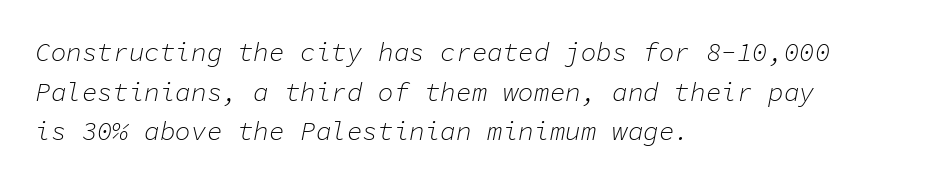
These lines sit exactly where default settings would place them. The glyphs look as if they've been sheared to an angle. Plain, unruled lines of type. Notice how the passage keeps a crisp vertical edge on the left only. In terms of letterspacing, this is plain default setting. The typeface has the unassuming heft of standard copy or less.
